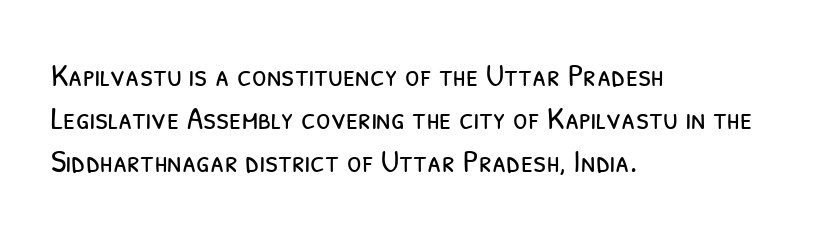
What kind of face is this? One without serifs — a sans. Notice how descenders clear the ascenders below comfortably — that's standard leading. Check the space under the baseline: it is left empty. The rendering uses natural spacing where letterforms have individual widths. Stems and bowls with no extra thickness — not bold.
